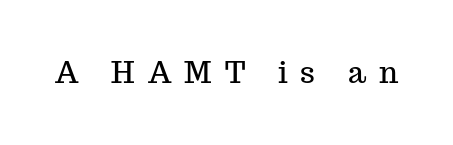
The image shows 29 px serif type, upright; set unusually wide letter spacing (+0.45 em), not underlined; medium stroke contrast and a medium x-height.
